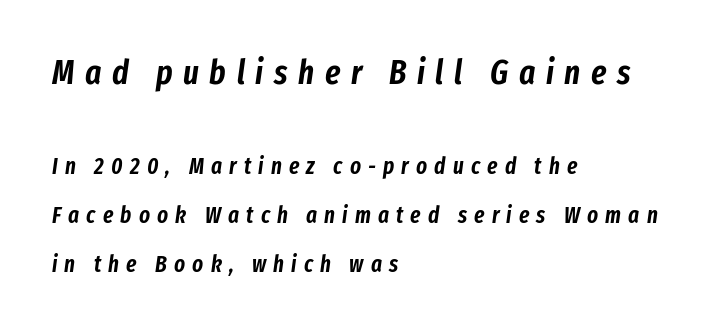
Proportional: the letters do not fall into vertical columns. Tall strokes in this sample are angled rather than plumb. The gap between lines stays unmarked. Scale decreases going downward across the two blocks.
